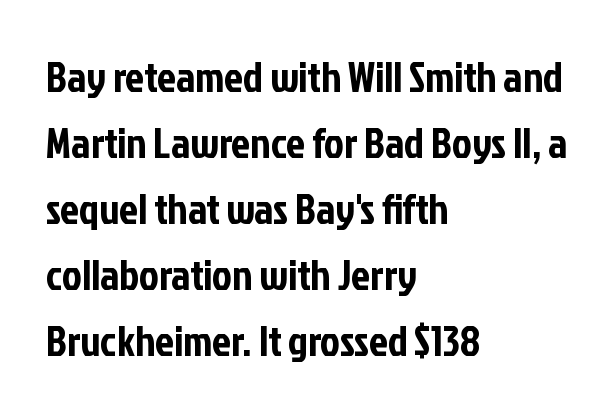
The image shows 42 px condensed sans-serif type, upright; set left-aligned, normal line spacing (1.57x), normal letter spacing, not underlined; low stroke contrast and a medium x-height.
